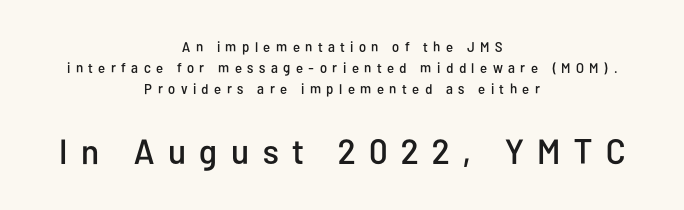
Type size steps up from the first block to the second. The whitespace from short lines is split evenly between both sides. In terms of posture, this sample is upright. The passage shown stacks its lines at a standard gap. These lines are composed in type without serifs. This rendering widens character spacing well past its baseline value.
